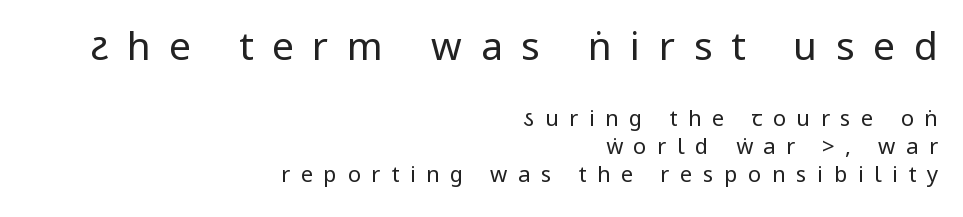
The rag falls on the left side of this text block. Leading: standard. Each word looks stretched out because of the extra space between its letters. The rendering shows plain stroke endings on the letterforms — a sans-serif design. Scale decreases going downward across the two blocks. Check the space under the baseline: it is left empty.
